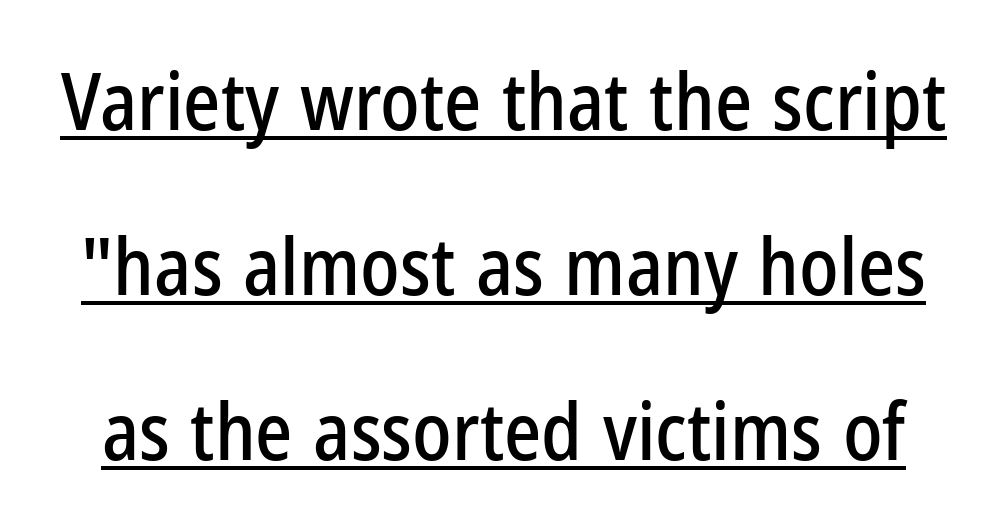
Q: Is the text italic (slanted)? A: No, it is upright.
Q: Is the typeface a serif or a sans-serif typeface? A: Sans-serif.
Q: Is the text underlined? A: Yes.
Q: Is the spacing between letters normal or unusually wide? A: Normal.
Q: Is the spacing between lines tight, normal or loose? A: Loose.
Q: Width (condensed, normal, or wide)? A: Condensed.
Q: Stroke contrast? A: Low.
Q: x-height? A: Medium.
Q: Monospaced? A: No.
